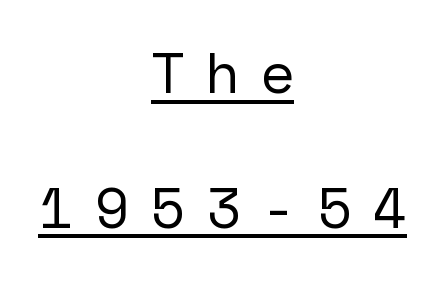
Does the type have serifs? No, each stem ends abruptly. Like a heading marked for emphasis, these lines bear an underscore. What's the leading like? Stretched, with rows far apart. Is there any slant? The stems are plumb.
